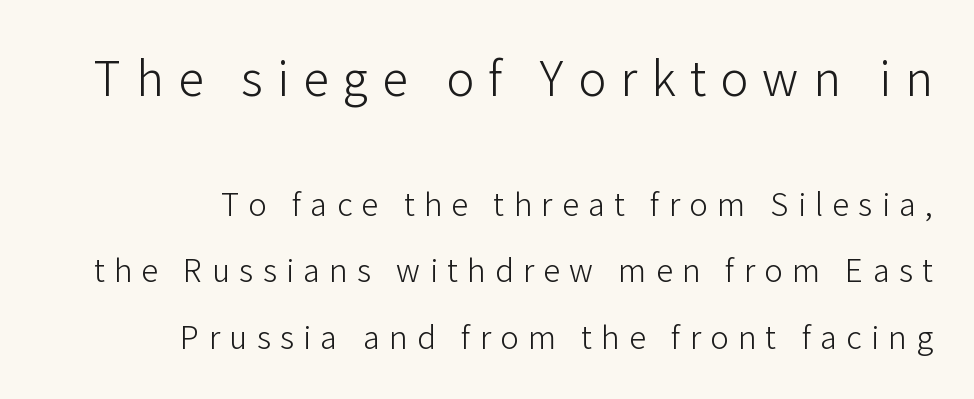
Vertical strokes here are truly vertical. Is this a fixed-width face? No — the glyphs have proportional, varying widths. The area under the type is left untouched. Unlike a traditional serif, this face leaves its strokes unadorned.
